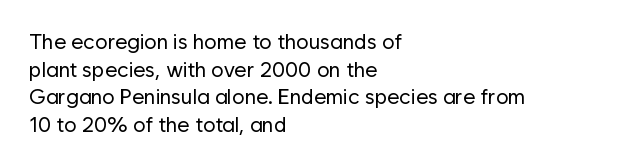
Q: Is the text bold? A: No.
Q: Is the text italic (slanted)? A: No, it is upright.
Q: Is the text underlined? A: No.
Q: How is the paragraph aligned? A: Left-aligned.
Q: Is the spacing between letters normal or unusually wide? A: Normal.
Q: Is the spacing between lines tight, normal or loose? A: Normal.
